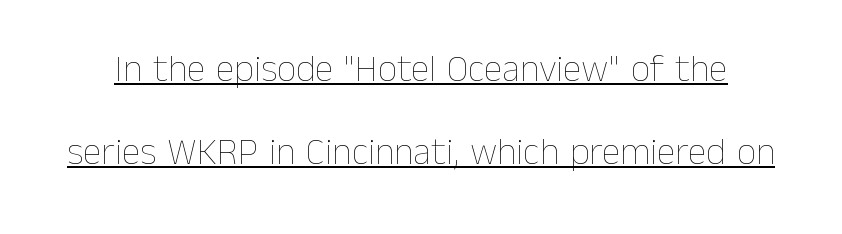
Q: Is the text bold? A: No.
Q: Is the text italic (slanted)? A: No, it is upright.
Q: Is the text underlined? A: Yes.
Q: Is the spacing between letters normal or unusually wide? A: Normal.
Q: Is the spacing between lines tight, normal or loose? A: Loose.
Q: Width (condensed, normal, or wide)? A: Normal.
Q: Stroke contrast? A: Low.
Q: x-height? A: Medium.
Q: Monospaced? A: No.
